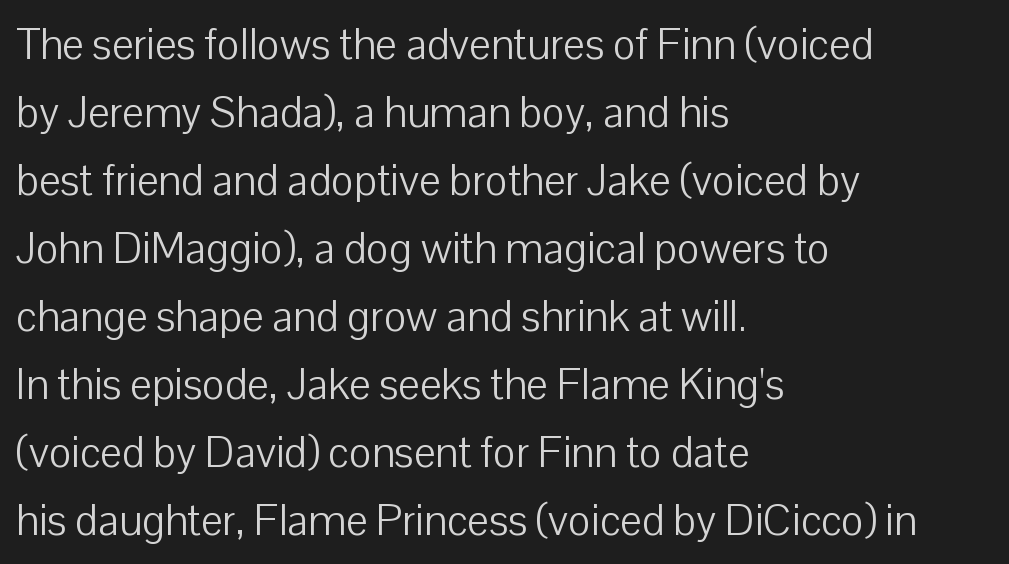
{"serif": "no", "italic": "no", "bold": "no", "weight": "light", "width": "normal", "stroke_contrast": "low", "x_height": "medium", "monospaced": "no", "underline": "no", "align": "left", "line_spacing": "normal", "line_spacing_ratio": 1.58, "letter_spacing": "normal", "letter_spacing_em": 0.0, "glyph_px": 43}
